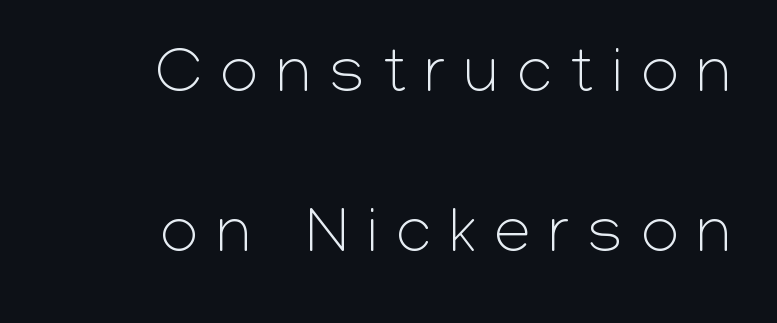
Q: Is the text bold? A: No.
Q: Is the text italic (slanted)? A: No, it is upright.
Q: Is the typeface a serif or a sans-serif typeface? A: Sans-serif.
Q: Is the text underlined? A: No.
Q: How is the paragraph aligned? A: Right-aligned.
Q: Is the spacing between letters normal or unusually wide? A: Unusually wide.
Q: Is the spacing between lines tight, normal or loose? A: Loose.
Q: Width (condensed, normal, or wide)? A: Normal.
Q: Stroke contrast? A: Low.
Q: x-height? A: Medium.
Q: Monospaced? A: No.
